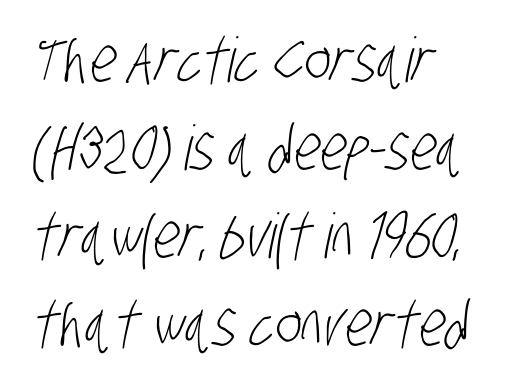
Q: Is the text bold? A: No.
Q: Is the typeface a serif or a sans-serif typeface? A: Sans-serif.
Q: Is the text underlined? A: No.
Q: How is the paragraph aligned? A: Left-aligned.
Q: Is the spacing between letters normal or unusually wide? A: Normal.
Q: Is the spacing between lines tight, normal or loose? A: Normal.
Q: Width (condensed, normal, or wide)? A: Condensed.
Q: Stroke contrast? A: Low.
Q: x-height? A: Large.
Q: Monospaced? A: No.
